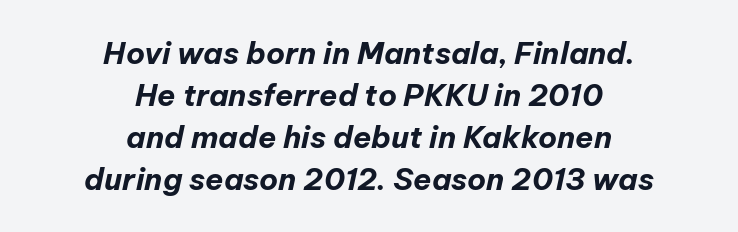
The image shows 30 px bold type, italic (leaning right); set centered, normal line spacing (1.4x), normal letter spacing, not underlined; low stroke contrast and a medium x-height.
